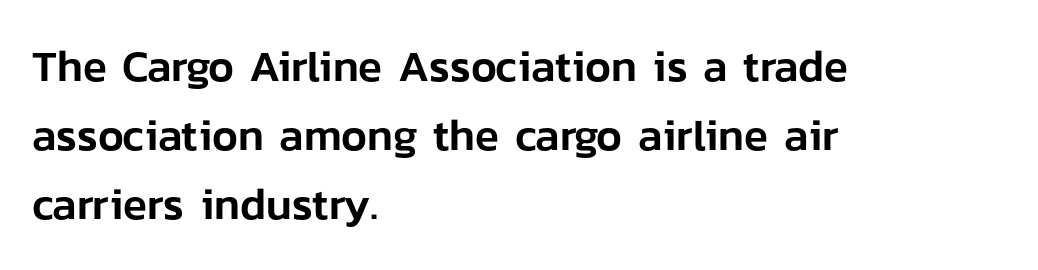
Q: Is the text italic (slanted)? A: No, it is upright.
Q: Is the typeface a serif or a sans-serif typeface? A: Sans-serif.
Q: Is the text underlined? A: No.
Q: How is the paragraph aligned? A: Left-aligned.
Q: Is the spacing between letters normal or unusually wide? A: Normal.
Q: Is the spacing between lines tight, normal or loose? A: Normal.
Q: Width (condensed, normal, or wide)? A: Normal.
Q: Stroke contrast? A: Low.
Q: x-height? A: Medium.
Q: Monospaced? A: No.
